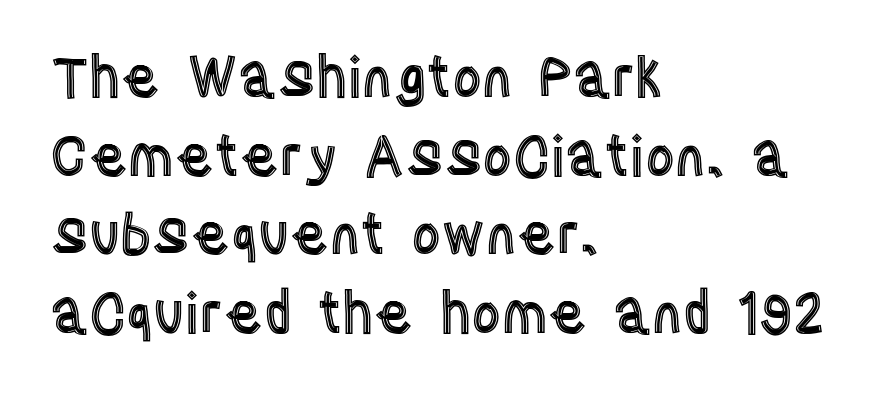
{"italic": "no", "width": "condensed", "x_height": "large", "monospaced": "no", "underline": "no", "align": "left", "line_spacing": "normal", "line_spacing_ratio": 1.38, "letter_spacing": "normal", "letter_spacing_em": 0.0, "glyph_px": 57}
